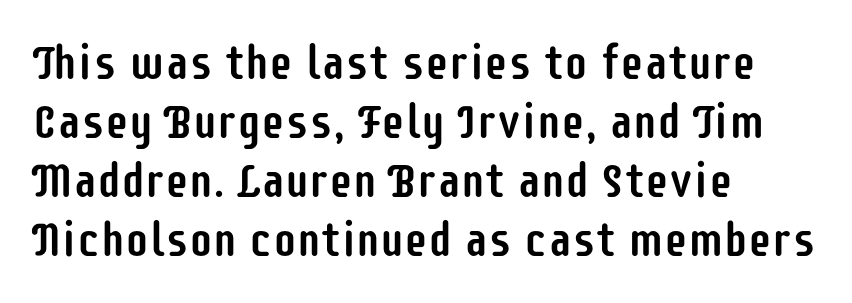
{"serif": "no", "italic": "no", "width": "condensed", "stroke_contrast": "low", "x_height": "large", "monospaced": "no", "underline": "no", "align": "left", "line_spacing_ratio": 1.23, "letter_spacing": "normal", "letter_spacing_em": 0.0, "glyph_px": 48}
